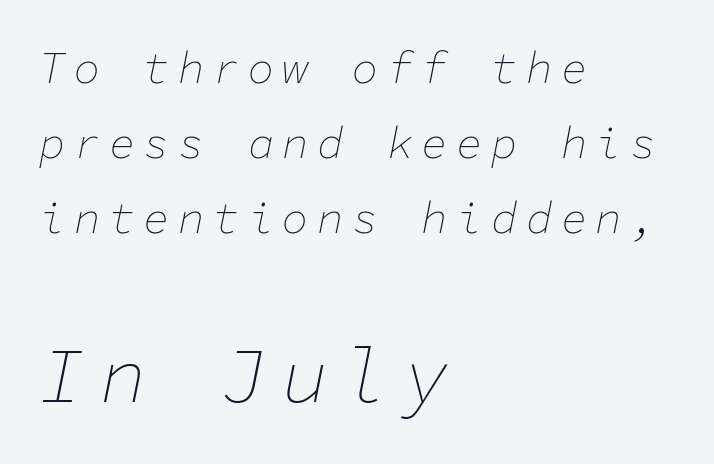
The image shows 77 px thin type, italic (leaning right), monospaced; set left-aligned, line spacing 1.71x, not underlined; the second (bottom) block is 1.75x larger; low stroke contrast and a medium x-height.
